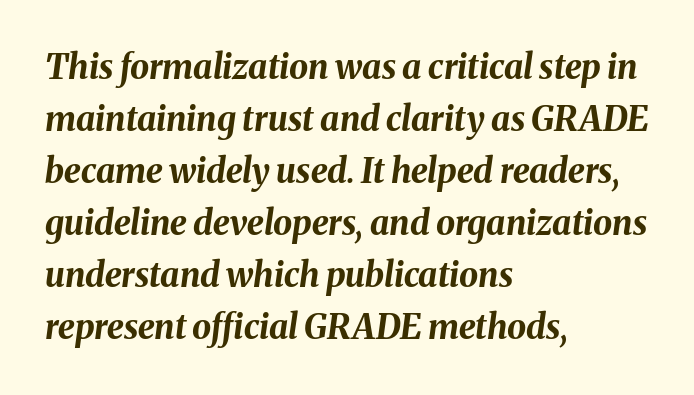
{"italic": "yes", "lean": "right", "slant_degrees": 8, "bold": "yes", "weight": "bold", "width": "normal", "stroke_contrast": "medium", "x_height": "medium", "monospaced": "no", "underline": "no", "align": "left", "line_spacing": "normal", "line_spacing_ratio": 1.53, "letter_spacing": "normal", "letter_spacing_em": 0.0, "glyph_px": 34}
